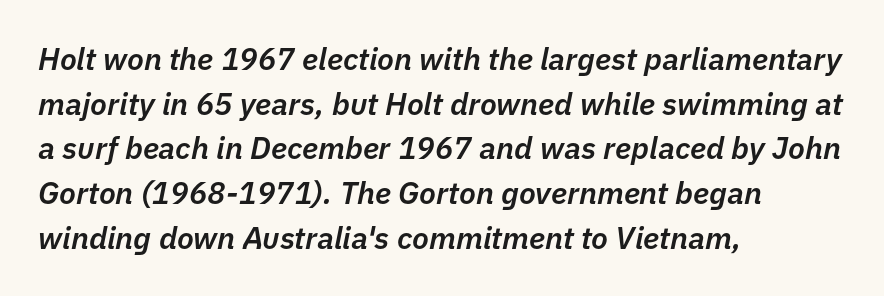
The image shows 31 px semibold type, italic (leaning right); set left-aligned, normal line spacing (1.44x), normal letter spacing, not underlined; low stroke contrast and a medium x-height.
